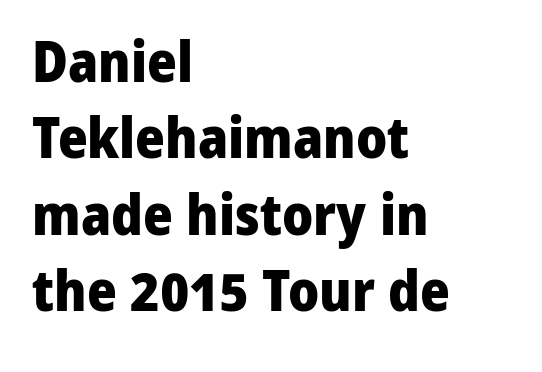
{"serif": "no", "italic": "no", "bold": "yes", "weight": "heavy", "width": "normal", "stroke_contrast": "low", "x_height": "medium", "monospaced": "no", "underline": "no", "align": "left", "line_spacing": "normal", "line_spacing_ratio": 1.34, "letter_spacing": "normal", "letter_spacing_em": 0.0, "glyph_px": 57}
